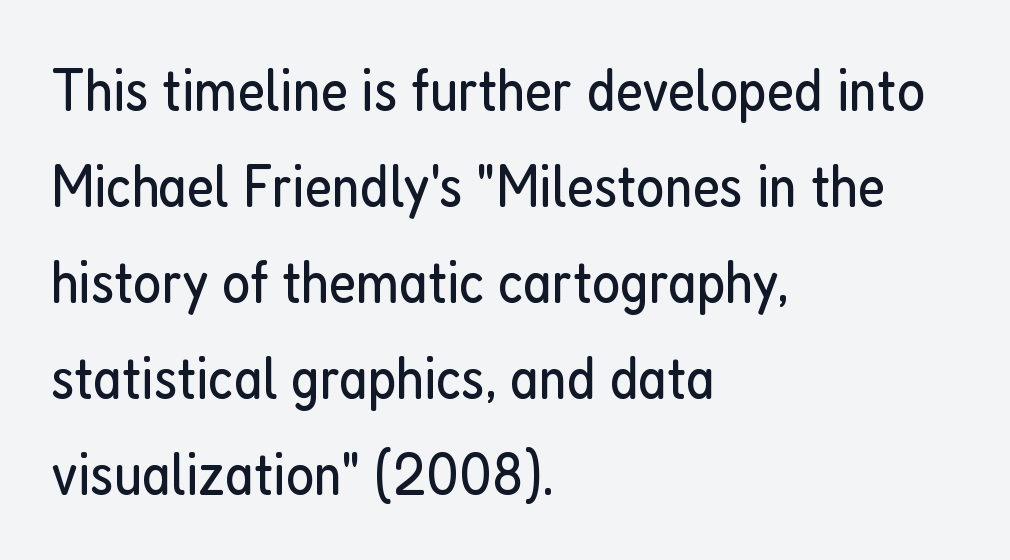
The image shows 60 px regular-weight, condensed sans-serif type, upright; set left-aligned, normal line spacing (1.6x), normal letter spacing, not underlined; low stroke contrast and a medium x-height.
